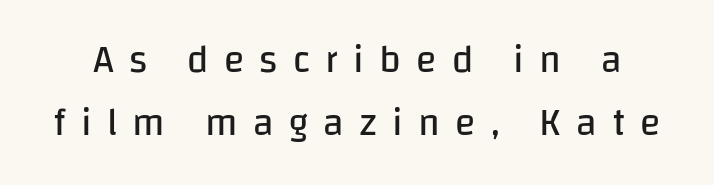
{"serif": "no", "italic": "no", "bold": "no", "weight": "regular", "width": "normal", "stroke_contrast": "low", "x_height": "large", "monospaced": "no", "underline": "no", "line_spacing": "normal", "line_spacing_ratio": 1.67, "letter_spacing": "wide", "letter_spacing_em": 0.4, "glyph_px": 38}
